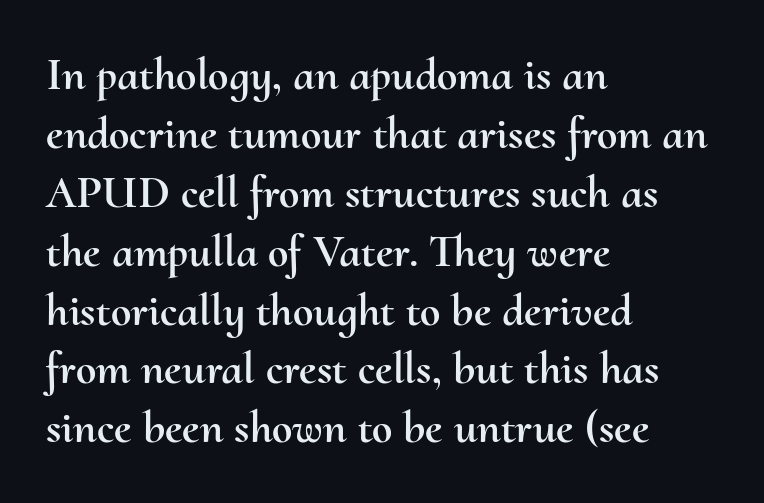
{"italic": "no", "width": "normal", "stroke_contrast": "medium", "x_height": "small", "monospaced": "no", "underline": "no", "align": "left", "line_spacing": "normal", "line_spacing_ratio": 1.28, "letter_spacing": "normal", "letter_spacing_em": 0.0, "glyph_px": 46}
